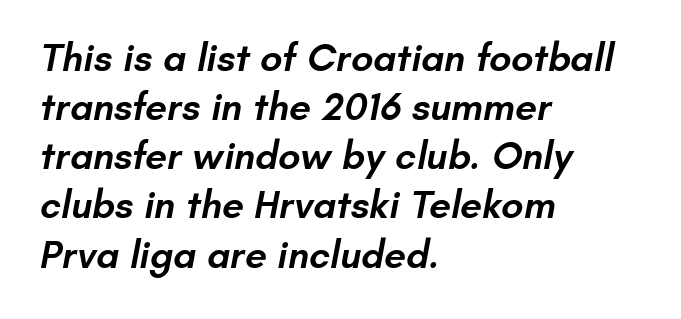
The image shows 39 px semibold sans-serif type; set left-aligned, normal line spacing (1.26x), normal letter spacing, not underlined; low stroke contrast and a small x-height.
